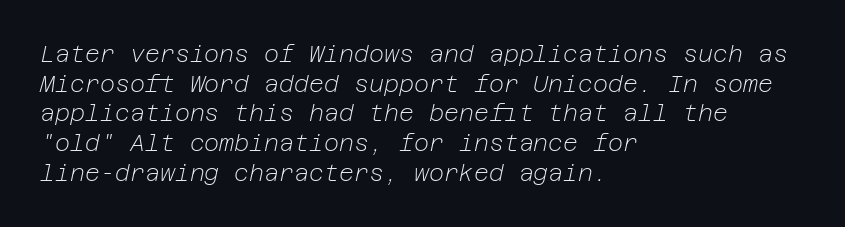
Q: Is the text bold? A: No.
Q: Is the text italic (slanted)? A: Yes, it leans right by about 12 degrees.
Q: Is the text underlined? A: No.
Q: How is the paragraph aligned? A: Left-aligned.
Q: Is the spacing between letters normal or unusually wide? A: Normal.
Q: Is the spacing between lines tight, normal or loose? A: Normal.
